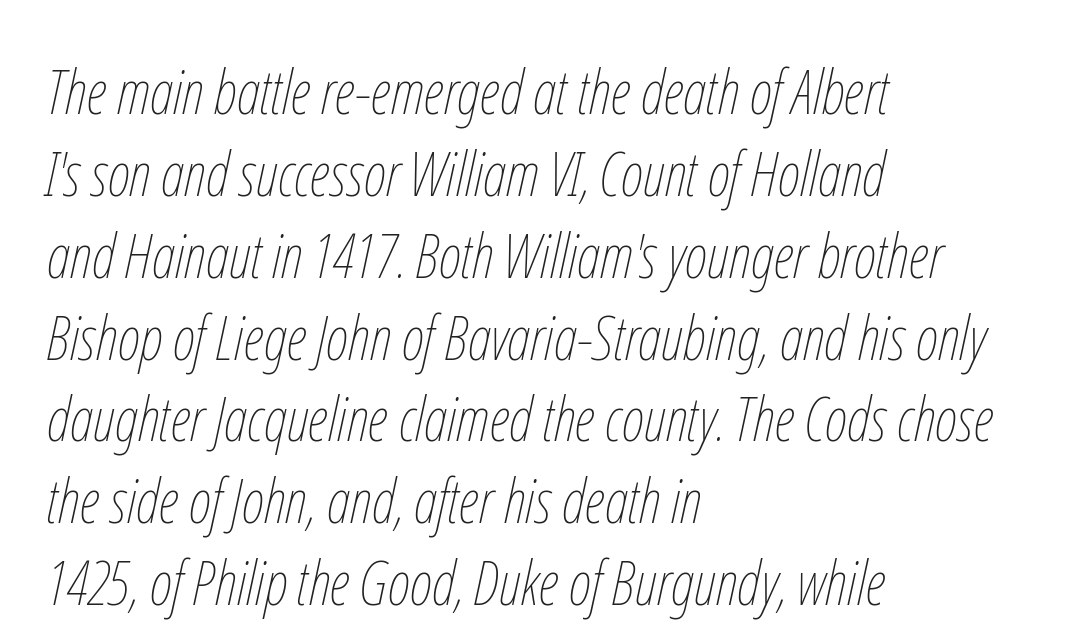
The image shows 62 px thin, condensed type, italic (leaning right); set left-aligned, normal line spacing (1.32x), normal letter spacing, not underlined; low stroke contrast and a medium x-height.
